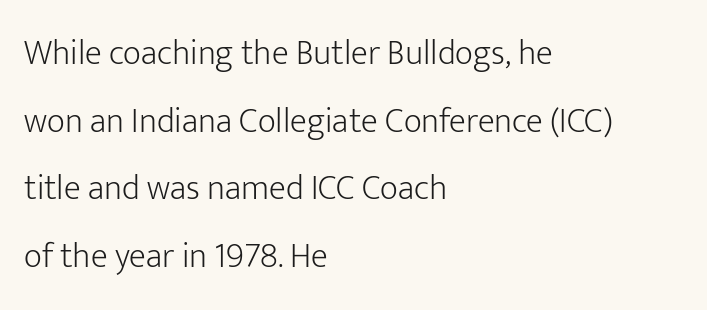
The baseline area is clear. Note: no serifs on the glyphs. Designer's note — italics off, roman on. Each stroke keeps to a modest, everyday thickness or less. Think of a printed novel: that variable character pitch is what you see here.
